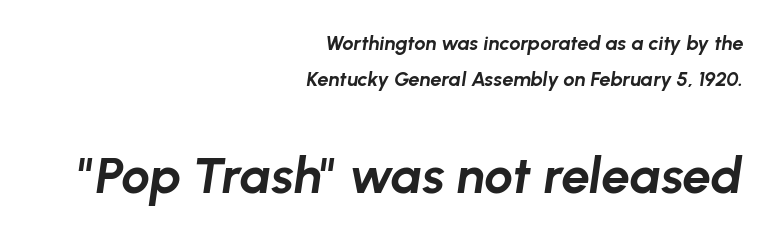
Q: Is the text bold? A: Yes.
Q: Is the text italic (slanted)? A: Yes, it leans right by about 8 degrees.
Q: Is the text underlined? A: No.
Q: How is the paragraph aligned? A: Right-aligned.
Q: Is the spacing between letters normal or unusually wide? A: Normal.
Q: Which block of text is set in a larger size, the first (top) or the second (bottom)? A: The second (bottom) one.
Q: Width (condensed, normal, or wide)? A: Normal.
Q: Stroke contrast? A: Low.
Q: x-height? A: Medium.
Q: Monospaced? A: No.
